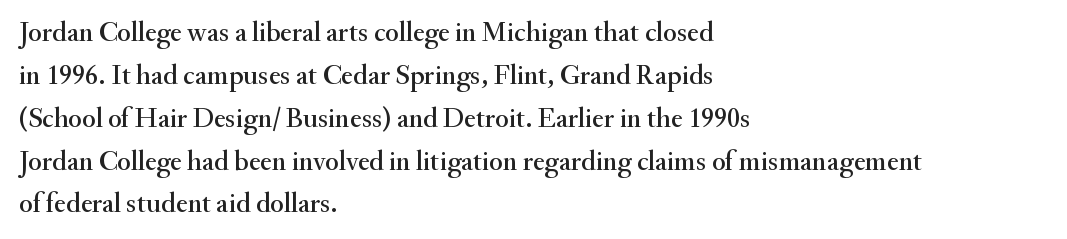
Q: Is the text italic (slanted)? A: No, it is upright.
Q: Is the typeface a serif or a sans-serif typeface? A: Serif.
Q: Is the text underlined? A: No.
Q: How is the paragraph aligned? A: Left-aligned.
Q: Is the spacing between letters normal or unusually wide? A: Normal.
Q: Is the spacing between lines tight, normal or loose? A: Normal.
Q: Width (condensed, normal, or wide)? A: Normal.
Q: Stroke contrast? A: Medium.
Q: x-height? A: Small.
Q: Monospaced? A: No.
